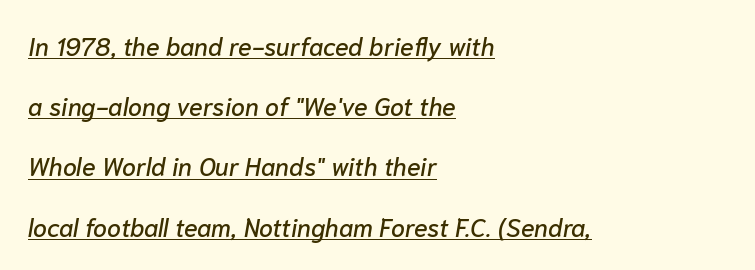
Observe the lean: these are italic letterforms. Letter spacing: default. Caption: multi-line text, flush left, ragged right. Is there an underline? Yes — a line sits under the letters. Vertical spacing — loose.
